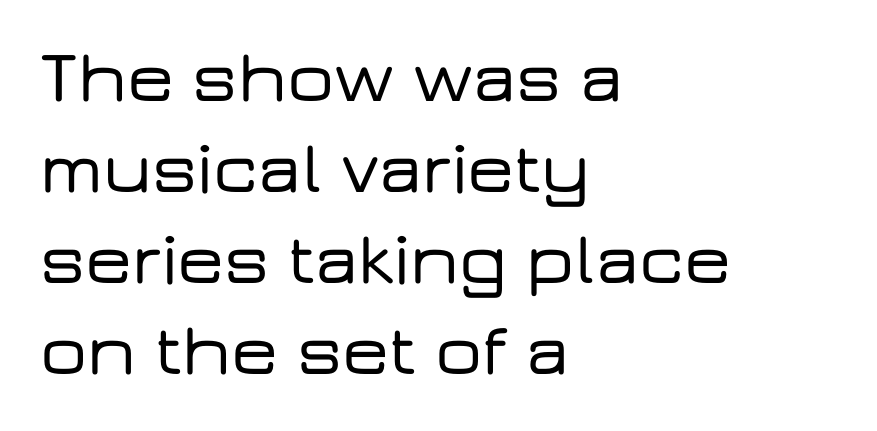
{"serif": "no", "italic": "no", "width": "wide", "stroke_contrast": "low", "x_height": "medium", "monospaced": "no", "underline": "no", "align": "left", "line_spacing_ratio": 1.23, "letter_spacing": "normal", "letter_spacing_em": 0.0, "glyph_px": 74}
